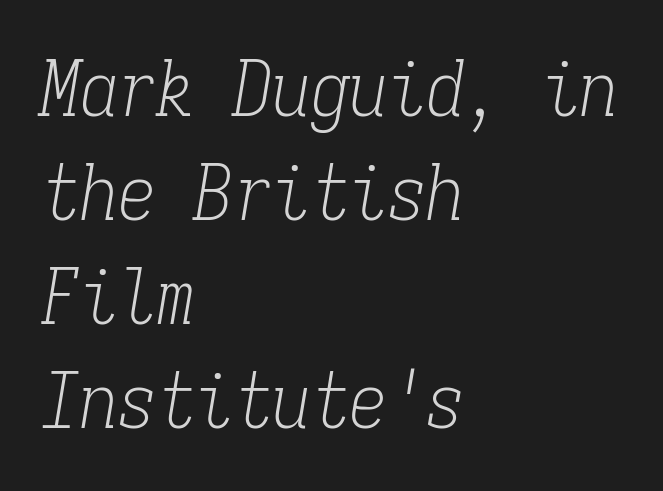
Observe the ordinary spacing: letters are neighbours, not strangers. This is not heavy type; no bold has been used. The foot of each line stays bare and open. Horizontal alignment here is leftward, the default for most running prose. Honestly, the row spacing looks completely unremarkable.
